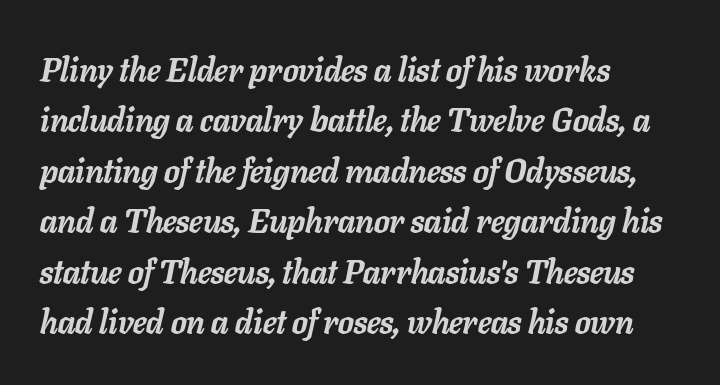
{"italic": "yes", "lean": "right", "slant_degrees": 11, "bold": "yes", "weight": "semibold", "width": "normal", "stroke_contrast": "low", "x_height": "medium", "monospaced": "no", "underline": "no", "align": "left", "line_spacing": "normal", "line_spacing_ratio": 1.53, "letter_spacing": "normal", "letter_spacing_em": 0.0, "glyph_px": 33}
